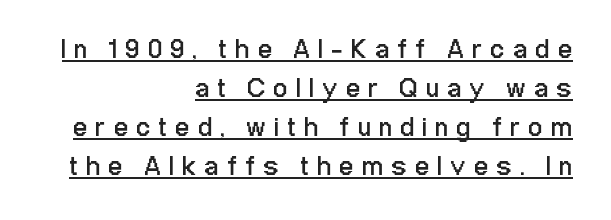
The image shows 27 px text type, upright; set right-aligned, normal line spacing (1.44x), unusually wide letter spacing (+0.33 em), underlined.
